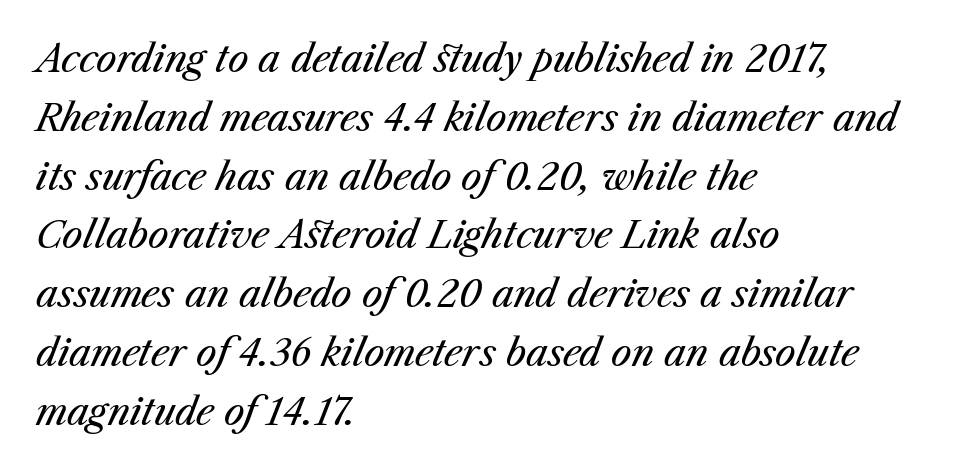
Q: Is the text bold? A: No.
Q: Is the text italic (slanted)? A: Yes, it leans right by about 23 degrees.
Q: Is the text underlined? A: No.
Q: How is the paragraph aligned? A: Left-aligned.
Q: Is the spacing between letters normal or unusually wide? A: Normal.
Q: Is the spacing between lines tight, normal or loose? A: Normal.
Q: Width (condensed, normal, or wide)? A: Normal.
Q: Stroke contrast? A: Medium.
Q: x-height? A: Medium.
Q: Monospaced? A: No.
